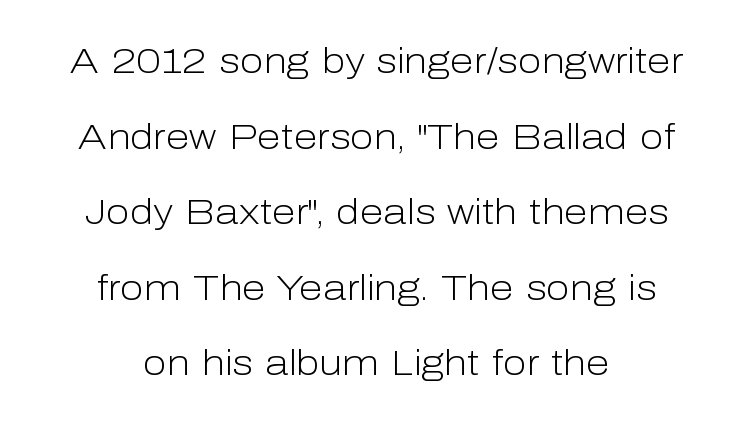
{"serif": "no", "italic": "no", "bold": "no", "weight": "light", "width": "normal", "stroke_contrast": "low", "x_height": "medium", "monospaced": "no", "underline": "no", "align": "center", "line_spacing": "loose", "line_spacing_ratio": 2.16, "letter_spacing": "normal", "letter_spacing_em": 0.0, "glyph_px": 35}
